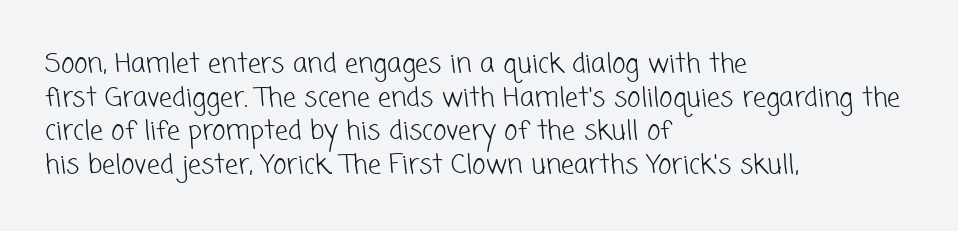
No word sits above an underline. The vertical gap from one line to the next is medium. Counters stay open thanks to moderate or lighter strokes. These lines stack with their left ends in a neat column. Standard letterfit; no display-style spreading of the glyphs.
